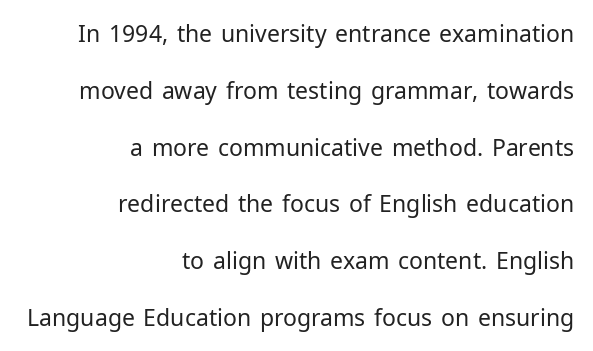
Honestly, the rows look like they've been pulled way apart. Inter-character spacing is left at the font's built-in metrics. Posture: vertical. This reads as an unemphasized weight, regular at the heaviest.
